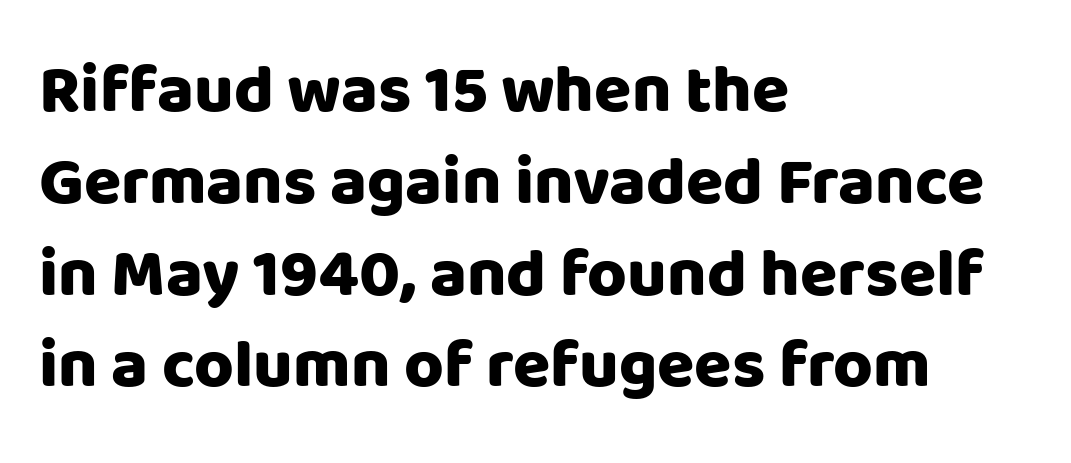
The strokes are fattened all the way to bold. Words appear dense and cohesive because spacing is normal. The setting favours the left margin, as ordinary paragraphs usually do. You could not count columns in this text — the font is proportionally spaced. Rows of type keep a routine distance in the vertical direction. A typesetter would mark this as roman, not italic.
